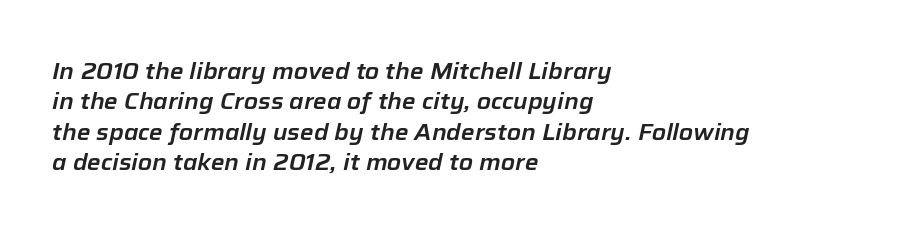
The image shows 23 px text type, italic (leaning right); set left-aligned, normal line spacing (1.32x), normal letter spacing, not underlined.
